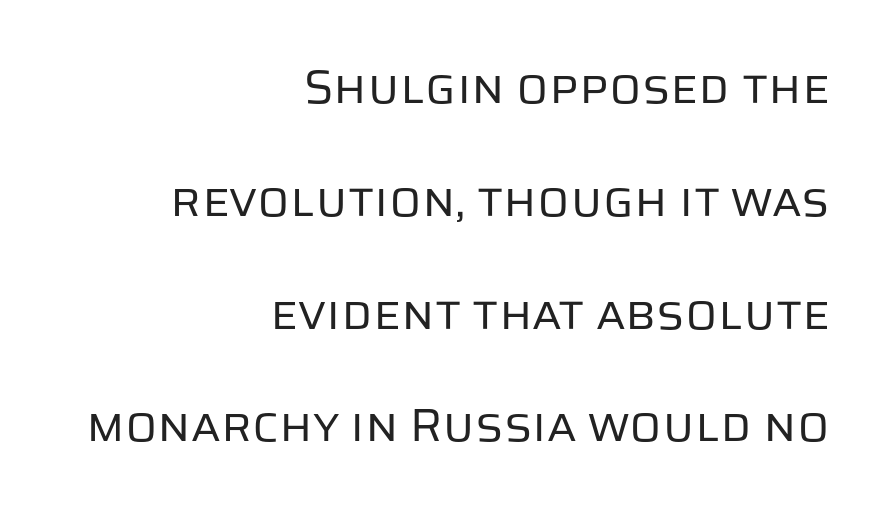
Q: Is the text bold? A: No.
Q: Is the text italic (slanted)? A: No, it is upright.
Q: Is the typeface a serif or a sans-serif typeface? A: Sans-serif.
Q: Is the text underlined? A: No.
Q: How is the paragraph aligned? A: Right-aligned.
Q: Is the spacing between letters normal or unusually wide? A: Normal.
Q: Is the spacing between lines tight, normal or loose? A: Loose.
Q: Width (condensed, normal, or wide)? A: Normal.
Q: Stroke contrast? A: Low.
Q: x-height? A: Large.
Q: Monospaced? A: No.
